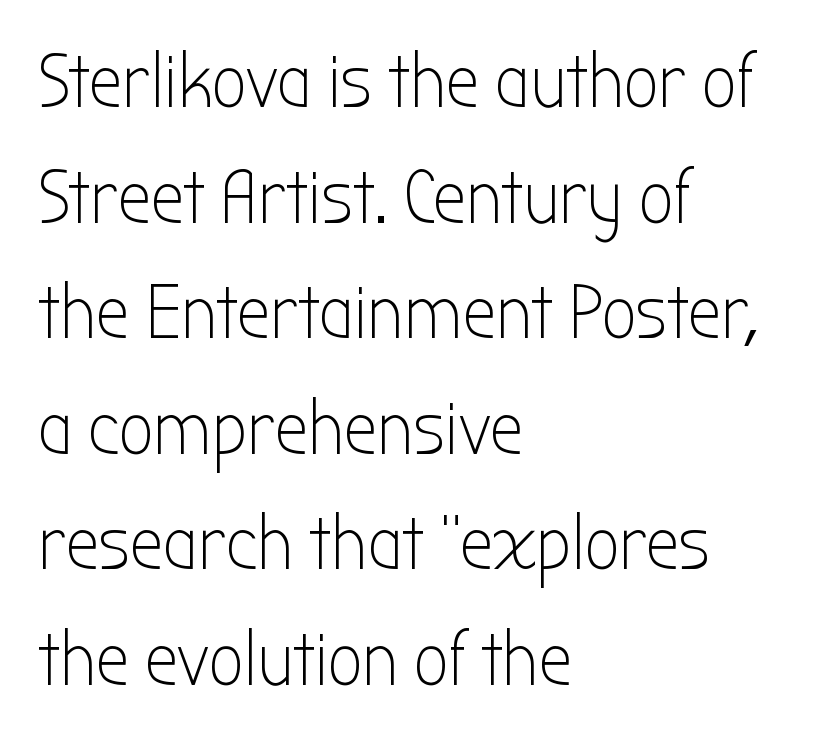
Q: Is the text bold? A: No.
Q: Is the text italic (slanted)? A: No, it is upright.
Q: Is the typeface a serif or a sans-serif typeface? A: Sans-serif.
Q: Is the text underlined? A: No.
Q: How is the paragraph aligned? A: Left-aligned.
Q: Is the spacing between letters normal or unusually wide? A: Normal.
Q: Is the spacing between lines tight, normal or loose? A: Normal.
Q: Width (condensed, normal, or wide)? A: Condensed.
Q: Stroke contrast? A: Low.
Q: x-height? A: Medium.
Q: Monospaced? A: No.
